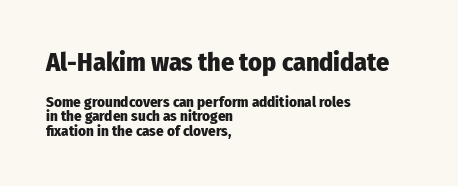
The image shows 26 px bold type, upright; set left-aligned, tight line spacing (0.96x), normal letter spacing, not underlined; the first (top) block is 1.73x larger.
